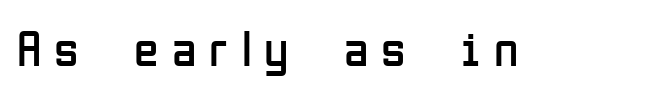
{"serif": "no", "italic": "no", "bold": "no", "weight": "regular", "width": "condensed", "stroke_contrast": "low", "x_height": "medium", "monospaced": "no", "underline": "no", "letter_spacing": "wide", "letter_spacing_em": 0.26, "glyph_px": 50}
